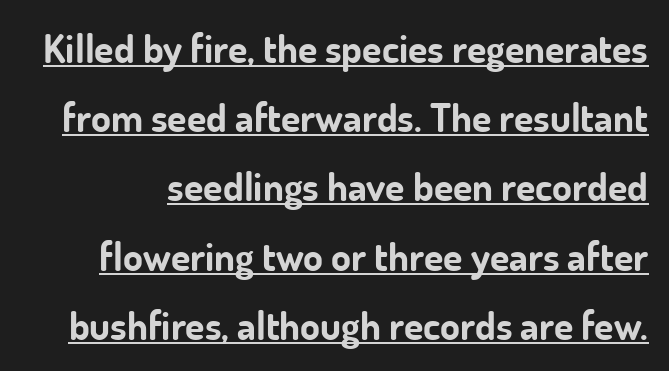
The image shows 40 px bold sans-serif type, upright; set line spacing 1.73x, normal letter spacing, underlined; low stroke contrast and a small x-height.
